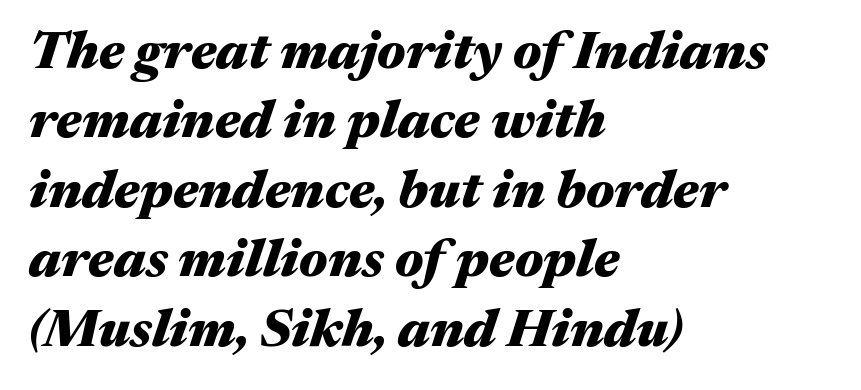
In terms of weight, the rendering is a true, heavy bold. This sample uses an oblique cut, with every glyph tilted off the vertical. The baseline area is clear. Visually the block forms a straight wall on the left and a jagged coastline on the right. Varying glyph widths throughout — classic text-font behaviour.
